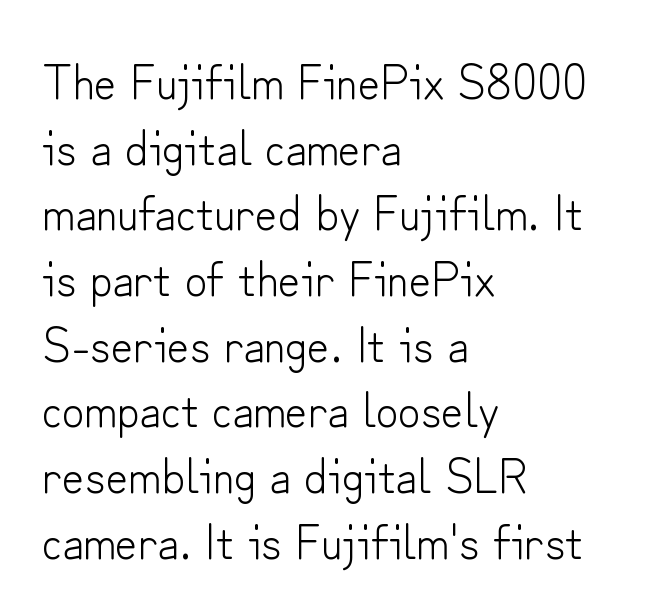
The image shows 49 px light sans-serif type, upright; set left-aligned, normal line spacing (1.34x), normal letter spacing, not underlined; low stroke contrast and a small x-height.
